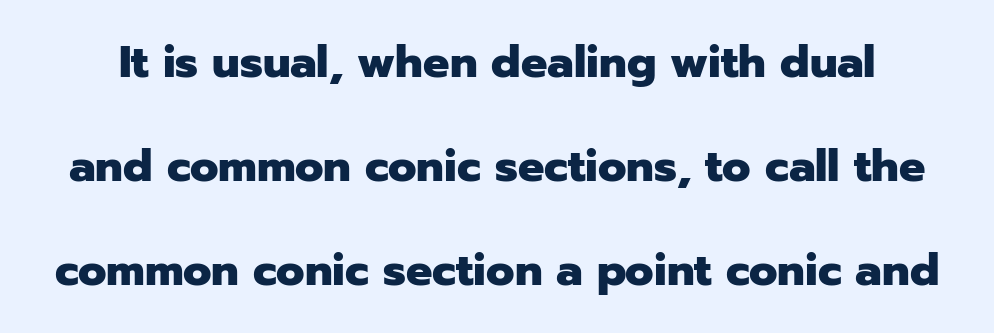
{"serif": "no", "italic": "no", "bold": "yes", "weight": "heavy", "width": "normal", "stroke_contrast": "low", "x_height": "medium", "monospaced": "no", "underline": "no", "line_spacing": "loose", "line_spacing_ratio": 2.36, "letter_spacing": "normal", "letter_spacing_em": 0.0, "glyph_px": 44}
